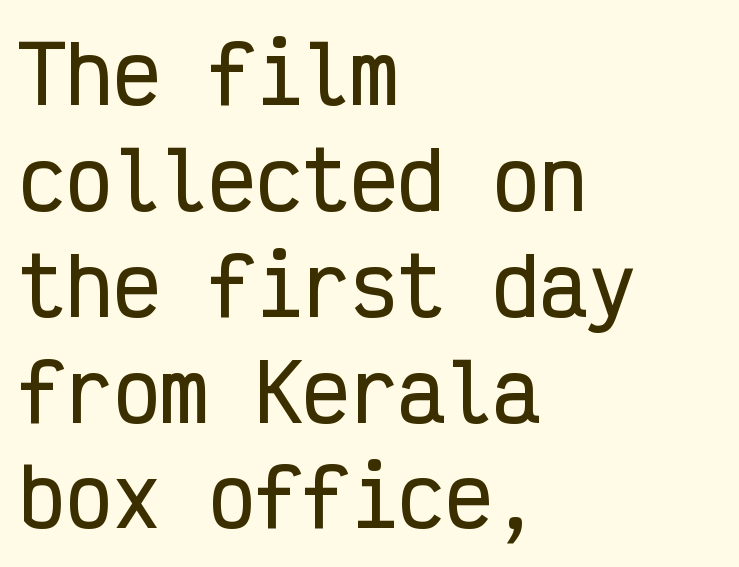
Q: Is the text italic (slanted)? A: No, it is upright.
Q: Is the typeface a serif or a sans-serif typeface? A: Sans-serif.
Q: Is the text underlined? A: No.
Q: How is the paragraph aligned? A: Left-aligned.
Q: Is the spacing between letters normal or unusually wide? A: Normal.
Q: Is the spacing between lines tight, normal or loose? A: Normal.
Q: Width (condensed, normal, or wide)? A: Condensed.
Q: Stroke contrast? A: Low.
Q: x-height? A: Medium.
Q: Monospaced? A: Yes.
